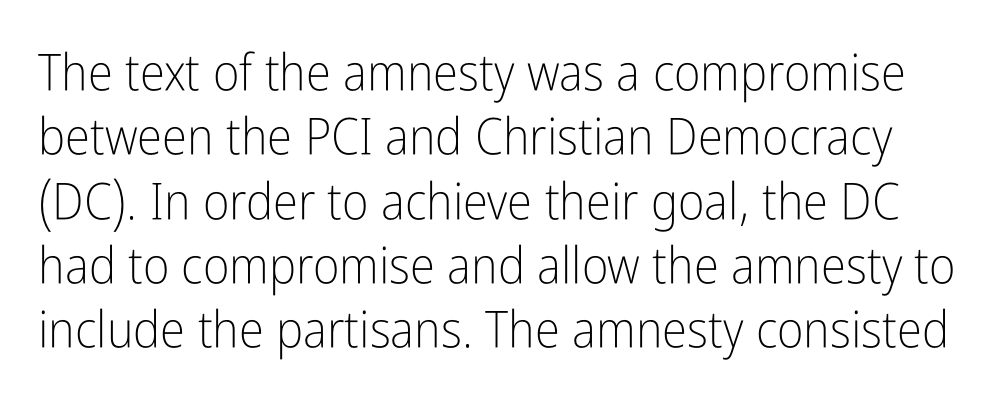
Is this a fixed-width face? No — the glyphs have proportional, varying widths. The block of text has a typical density, with ordinary space between rows. The designer went with a sans here, leaving each stem footless. Compared with typical body copy, the letter spacing here is the same.
